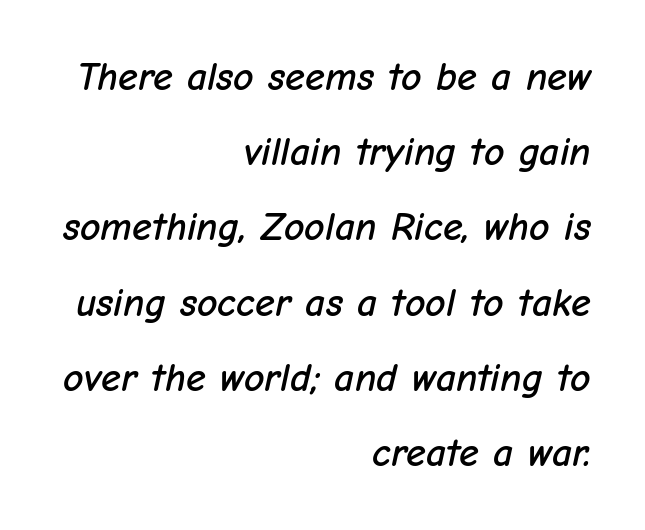
The letters sit at their default tracking, neither squeezed nor spread. All the whitespace from short lines collects on the left. Do the characters align in a grid? No, the font is proportional. Beneath every word, the page is bare. An italicized treatment has been applied to the whole sample.
